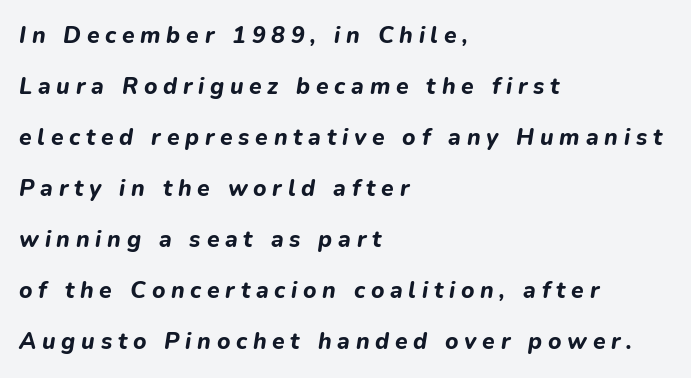
The image shows 23 px bold type, italic (leaning right); set left-aligned, loose line spacing (2.22x), unusually wide letter spacing (+0.25 em), not underlined.
